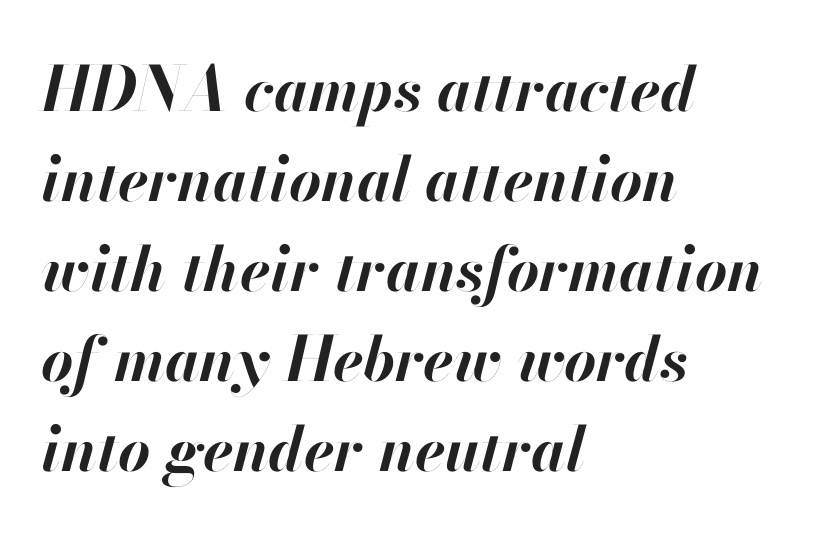
It's the slanting kind of type. The tracking reads as untouched default to a designer's eye. The sample has been set heavy, in full bold. Here the designer chose a conventional face with non-uniform glyph widths.
